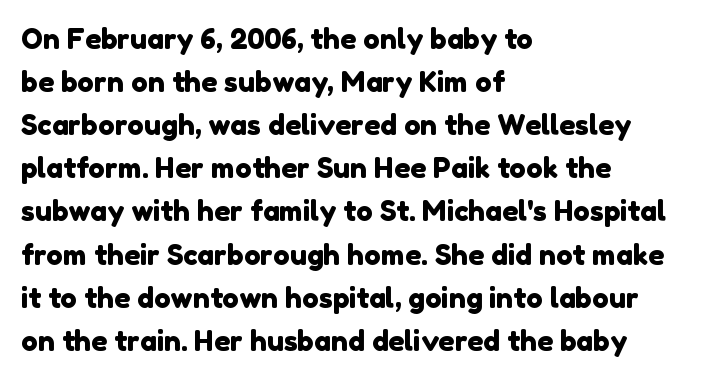
Q: Is the typeface a serif or a sans-serif typeface? A: Sans-serif.
Q: Is the text underlined? A: No.
Q: How is the paragraph aligned? A: Left-aligned.
Q: Is the spacing between letters normal or unusually wide? A: Normal.
Q: Is the spacing between lines tight, normal or loose? A: Normal.
Q: Width (condensed, normal, or wide)? A: Normal.
Q: Stroke contrast? A: Low.
Q: x-height? A: Medium.
Q: Monospaced? A: No.
